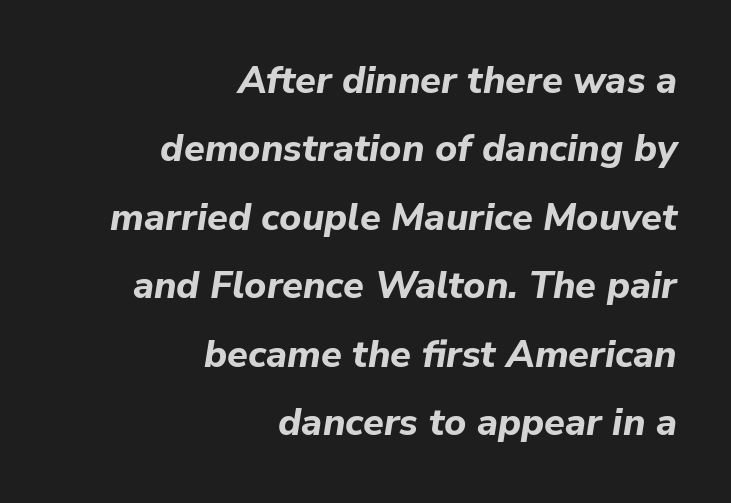
The image shows 38 px bold type, italic (leaning right); set right-aligned, line spacing 1.8x, normal letter spacing, not underlined; low stroke contrast and a medium x-height.
